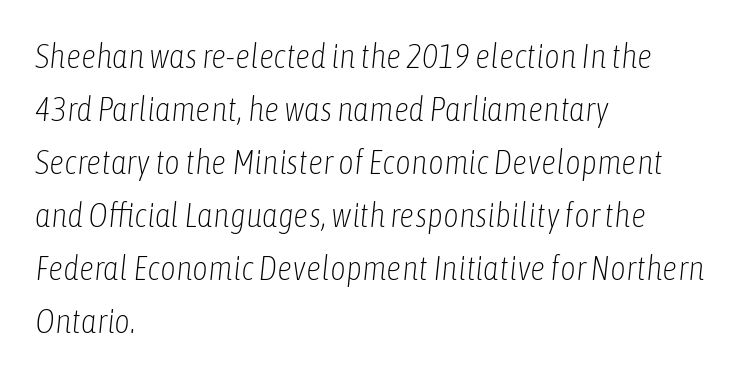
Q: Is the text bold? A: No.
Q: Is the text italic (slanted)? A: Yes, it leans right by about 6 degrees.
Q: Is the text underlined? A: No.
Q: How is the paragraph aligned? A: Left-aligned.
Q: Is the spacing between letters normal or unusually wide? A: Normal.
Q: Is the spacing between lines tight, normal or loose? A: Normal.
Q: Width (condensed, normal, or wide)? A: Condensed.
Q: Stroke contrast? A: Low.
Q: x-height? A: Medium.
Q: Monospaced? A: No.
